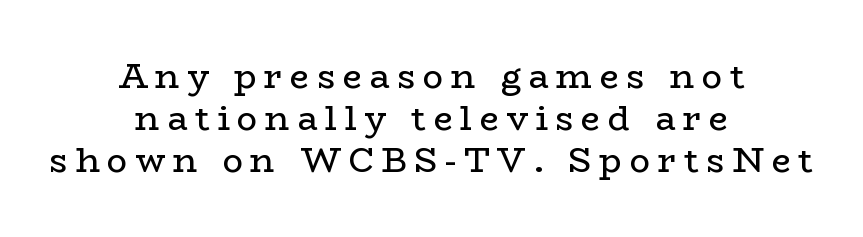
Q: Is the text bold? A: No.
Q: Is the text italic (slanted)? A: No, it is upright.
Q: Is the typeface a serif or a sans-serif typeface? A: Serif.
Q: Is the text underlined? A: No.
Q: How is the paragraph aligned? A: Centered.
Q: Is the spacing between letters normal or unusually wide? A: Unusually wide.
Q: Width (condensed, normal, or wide)? A: Wide.
Q: Stroke contrast? A: Low.
Q: x-height? A: Medium.
Q: Monospaced? A: No.
